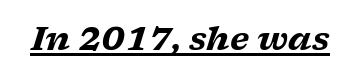
Is the type slanted? Yes — the strokes lean at a clear angle. In terms of letterspacing, this is plain default setting. Compared with an ordinary text face, these strokes are far heavier — a full bold. The passage shown is typed in a proportional face where columns would drift. Serifs: yes, visible at the terminals of the letterforms. Honestly, the underline is the first thing you notice here.
